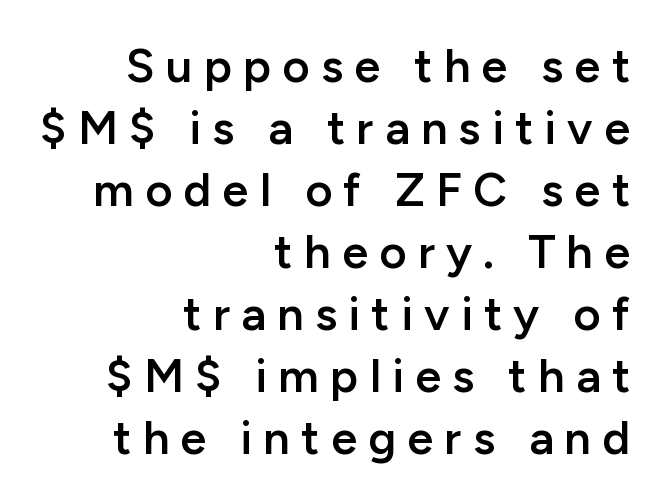
Q: Is the text bold? A: Semi-bold.
Q: Is the text italic (slanted)? A: No, it is upright.
Q: Is the typeface a serif or a sans-serif typeface? A: Sans-serif.
Q: Is the text underlined? A: No.
Q: How is the paragraph aligned? A: Right-aligned.
Q: Is the spacing between letters normal or unusually wide? A: Unusually wide.
Q: Is the spacing between lines tight, normal or loose? A: Normal.
Q: Width (condensed, normal, or wide)? A: Normal.
Q: Stroke contrast? A: Low.
Q: x-height? A: Medium.
Q: Monospaced? A: No.
